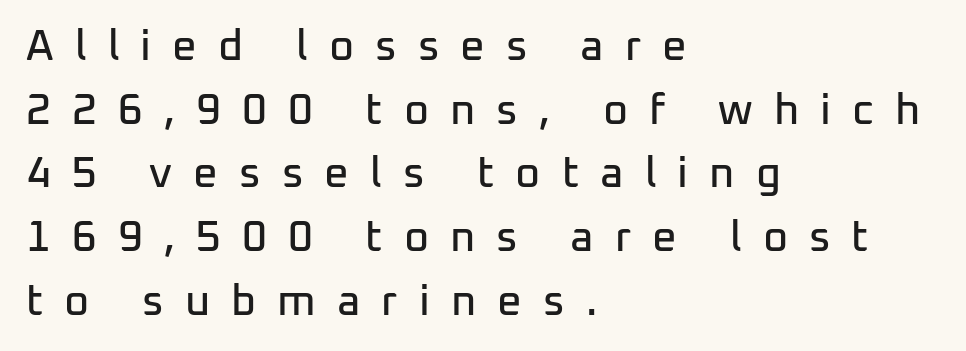
{"serif": "no", "italic": "no", "width": "normal", "stroke_contrast": "low", "x_height": "medium", "monospaced": "no", "underline": "no", "align": "left", "line_spacing": "normal", "line_spacing_ratio": 1.48, "letter_spacing": "wide", "letter_spacing_em": 0.49, "glyph_px": 43}
